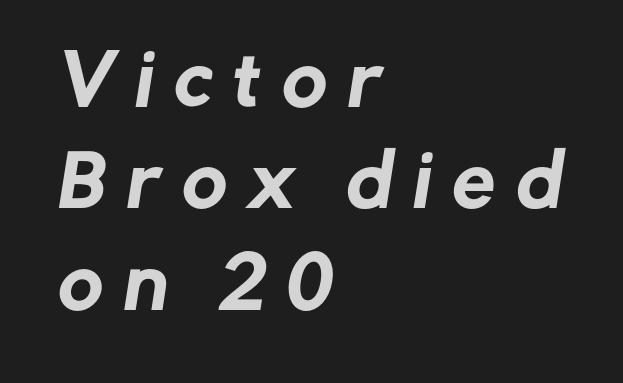
The gap between lines stays unmarked. You could not count columns in this text — the font is proportionally spaced. This rendering widens character spacing well past its baseline value. The letters carry no serifs — their stems end cleanly without finishing strokes.
